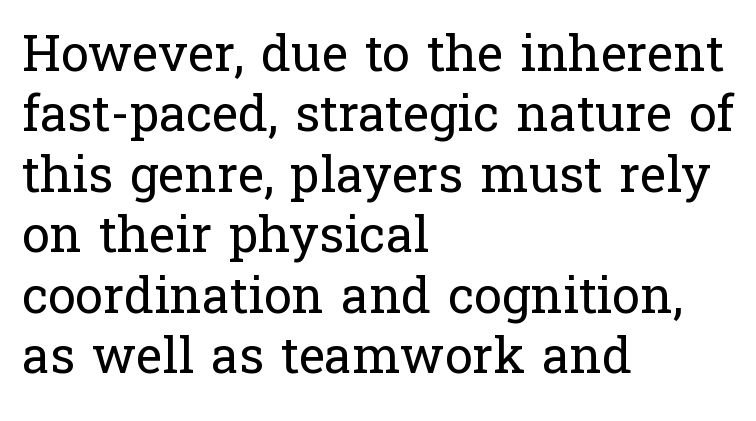
The image shows 50 px regular-weight serif type, upright; set left-aligned, line spacing 1.21x, normal letter spacing, not underlined; low stroke contrast and a medium x-height.
